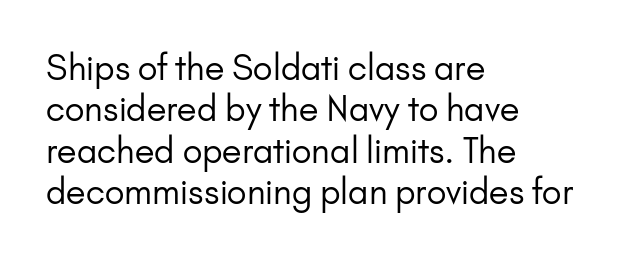
Q: Is the text bold? A: No.
Q: Is the text italic (slanted)? A: No, it is upright.
Q: Is the typeface a serif or a sans-serif typeface? A: Sans-serif.
Q: Is the text underlined? A: No.
Q: How is the paragraph aligned? A: Left-aligned.
Q: Is the spacing between letters normal or unusually wide? A: Normal.
Q: Width (condensed, normal, or wide)? A: Normal.
Q: Stroke contrast? A: Low.
Q: x-height? A: Small.
Q: Monospaced? A: No.
